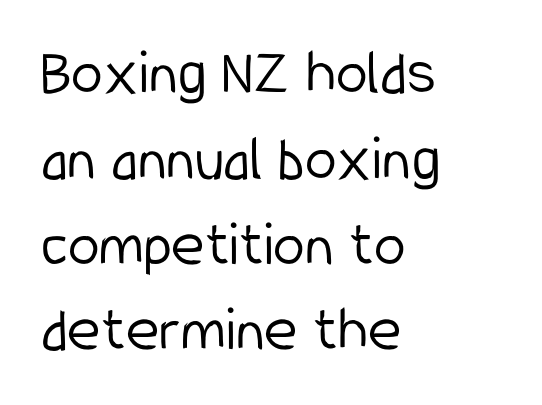
Q: Is the text bold? A: No.
Q: Is the text italic (slanted)? A: No, it is upright.
Q: Is the typeface a serif or a sans-serif typeface? A: Sans-serif.
Q: Is the text underlined? A: No.
Q: How is the paragraph aligned? A: Left-aligned.
Q: Is the spacing between letters normal or unusually wide? A: Normal.
Q: Is the spacing between lines tight, normal or loose? A: Normal.
Q: Width (condensed, normal, or wide)? A: Condensed.
Q: Stroke contrast? A: Low.
Q: x-height? A: Medium.
Q: Monospaced? A: No.
